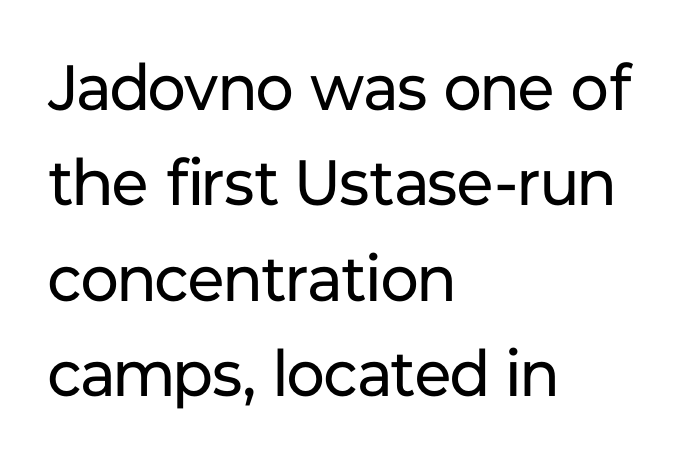
The image shows 64 px regular-weight sans-serif type, upright; set left-aligned, normal line spacing (1.49x), normal letter spacing, not underlined; low stroke contrast and a medium x-height.
